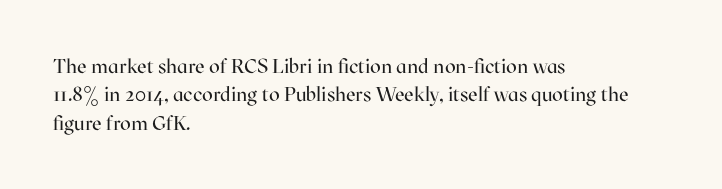
{"italic": "no", "bold": "no", "underline": "no", "align": "left", "line_spacing": "normal", "line_spacing_ratio": 1.42, "letter_spacing": "normal", "letter_spacing_em": 0.0, "glyph_px": 20}
